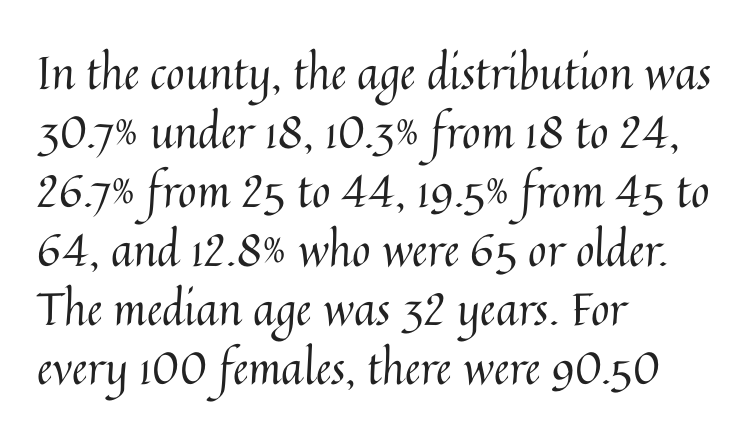
Q: Is the text bold? A: No.
Q: Is the text underlined? A: No.
Q: How is the paragraph aligned? A: Left-aligned.
Q: Is the spacing between letters normal or unusually wide? A: Normal.
Q: Is the spacing between lines tight, normal or loose? A: Normal.
Q: Width (condensed, normal, or wide)? A: Normal.
Q: Stroke contrast? A: Medium.
Q: x-height? A: Medium.
Q: Monospaced? A: No.
